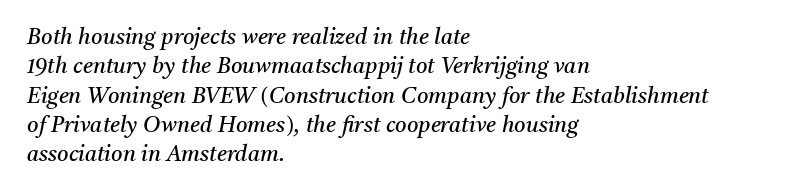
The image shows 22 px text type, italic (leaning right); set left-aligned, normal line spacing (1.33x), normal letter spacing, not underlined.
